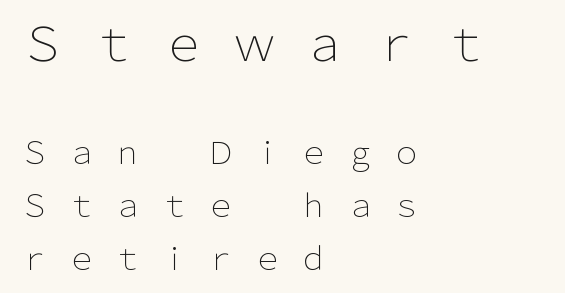
The image shows 47 px light sans-serif type, upright; set left-aligned, normal line spacing (1.7x), unusually wide letter spacing (+0.5 em), not underlined; the first (top) block is 1.52x larger; low stroke contrast and a medium x-height.
